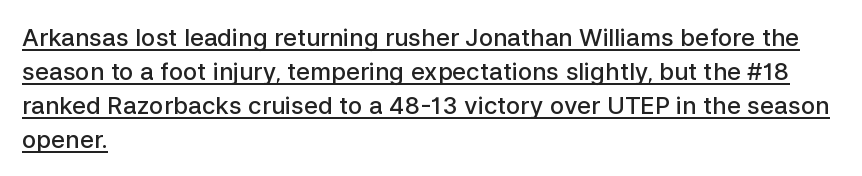
The space between consecutive lines is moderate. The font's upright variant was chosen for this text. Heft: intermediate — a semibold. The text block is weighted toward the left margin, trailing off unevenly rightward. Nobody touched the tracking dial on this one. This sample carries an underscore along the baseline area.
